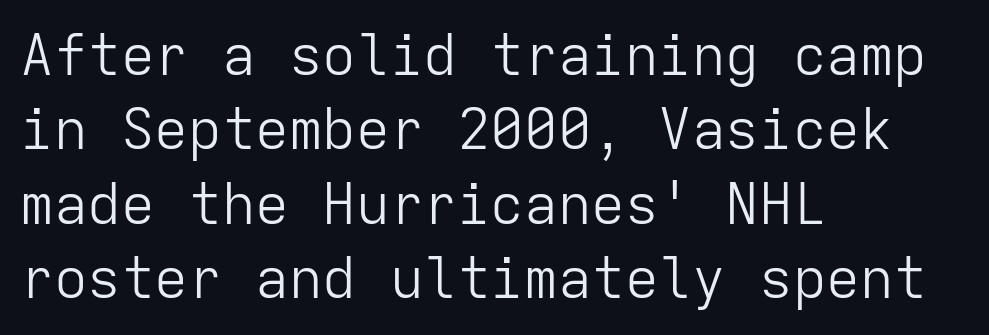
{"serif": "no", "italic": "no", "bold": "no", "weight": "light", "width": "normal", "stroke_contrast": "low", "x_height": "medium", "monospaced": "yes", "underline": "no", "align": "left", "line_spacing": "normal", "line_spacing_ratio": 1.33, "letter_spacing": "normal", "letter_spacing_em": 0.0, "glyph_px": 56}
